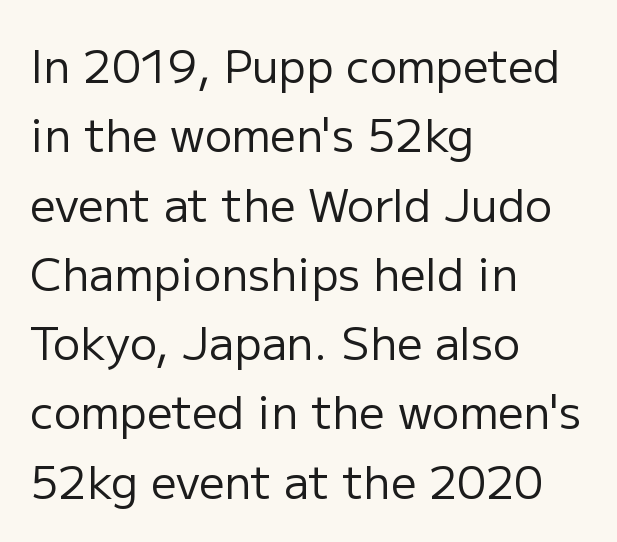
{"serif": "no", "italic": "no", "bold": "no", "weight": "regular", "width": "normal", "stroke_contrast": "low", "x_height": "medium", "monospaced": "no", "underline": "no", "align": "left", "line_spacing": "normal", "line_spacing_ratio": 1.54, "letter_spacing": "normal", "letter_spacing_em": 0.0, "glyph_px": 45}
